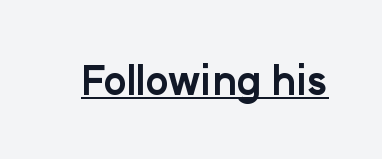
{"serif": "no", "italic": "no", "bold": "yes", "weight": "bold", "width": "normal", "stroke_contrast": "low", "x_height": "medium", "monospaced": "no", "underline": "yes", "letter_spacing": "normal", "letter_spacing_em": 0.0, "glyph_px": 40}
